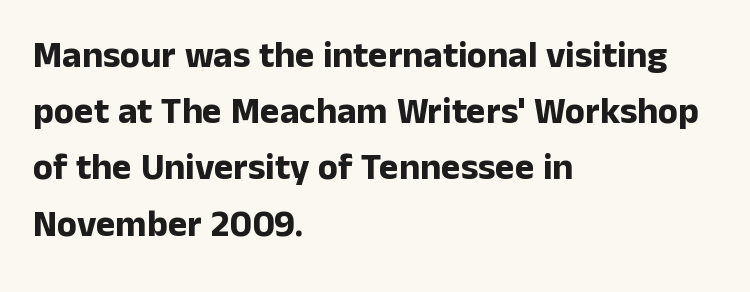
Quick note: interline space is typical. Note: no serifs on the glyphs. The rendering uses natural spacing where letterforms have individual widths. There is no visible air inserted between adjacent glyphs.
